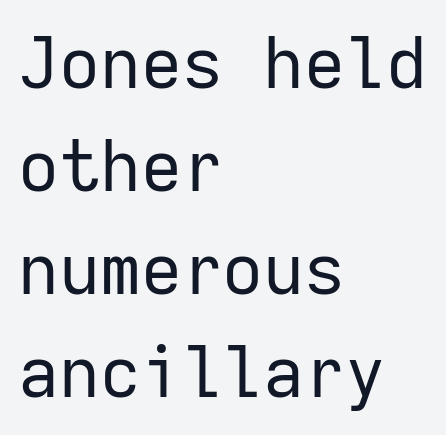
{"serif": "no", "italic": "no", "bold": "no", "weight": "regular", "width": "normal", "stroke_contrast": "low", "x_height": "medium", "monospaced": "yes", "underline": "no", "align": "left", "line_spacing": "normal", "line_spacing_ratio": 1.45, "letter_spacing": "normal", "letter_spacing_em": 0.0, "glyph_px": 71}
